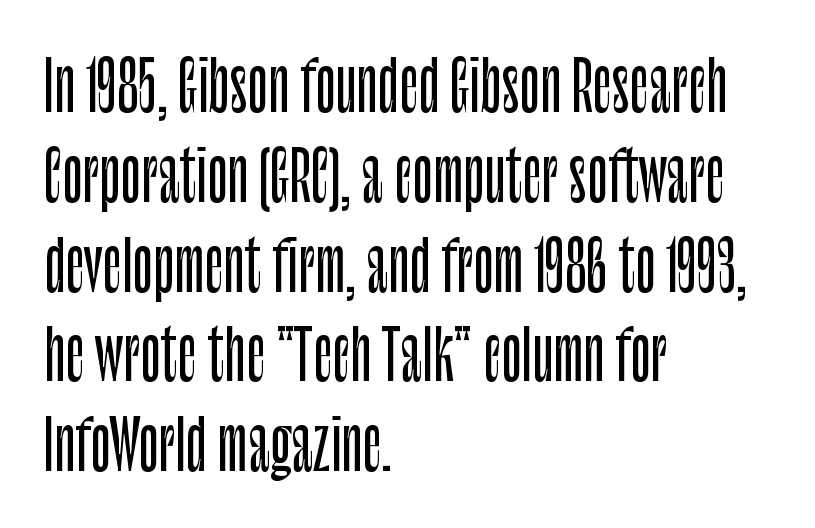
The image shows 67 px condensed sans-serif type, upright; set left-aligned, normal line spacing (1.34x), normal letter spacing, not underlined; low stroke contrast and a large x-height.
